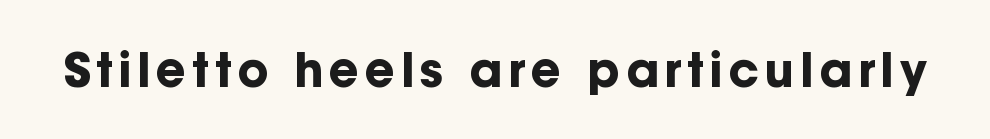
This is heavy type, rendered in bold. Varying glyph widths throughout — classic text-font behaviour. These lines were composed using upright roman letters. Serifs: no, the terminals of the letterforms are clean. A bare baseline throughout the passage.
